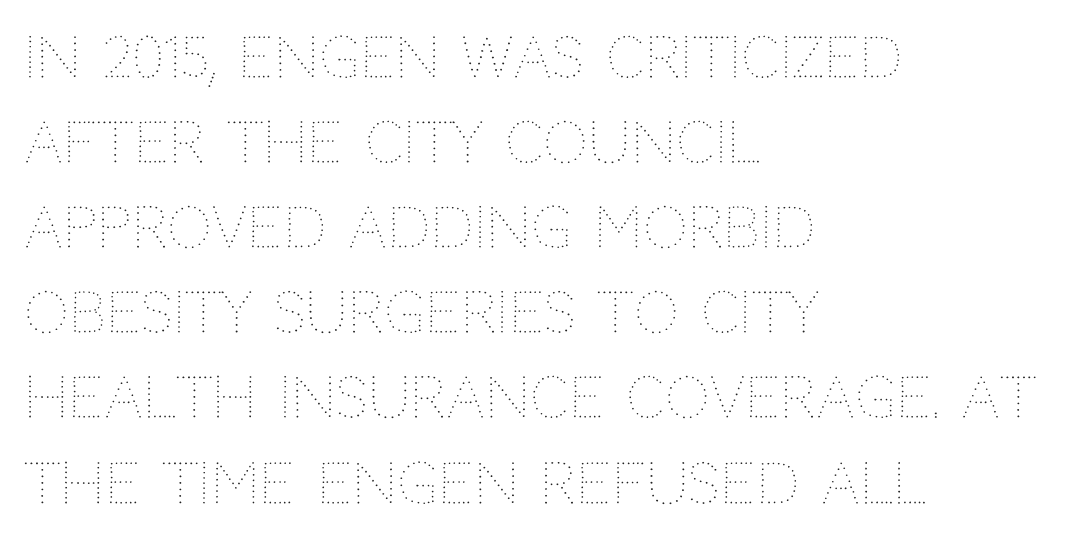
The image shows 56 px thin type, upright; set left-aligned, normal line spacing (1.52x), normal letter spacing, not underlined; medium stroke contrast and a large x-height.
